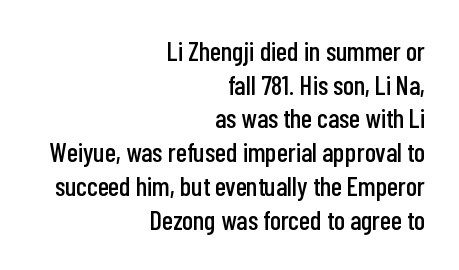
{"italic": "no", "underline": "no", "align": "right", "line_spacing": "normal", "line_spacing_ratio": 1.25, "letter_spacing": "normal", "letter_spacing_em": 0.0, "glyph_px": 27}
